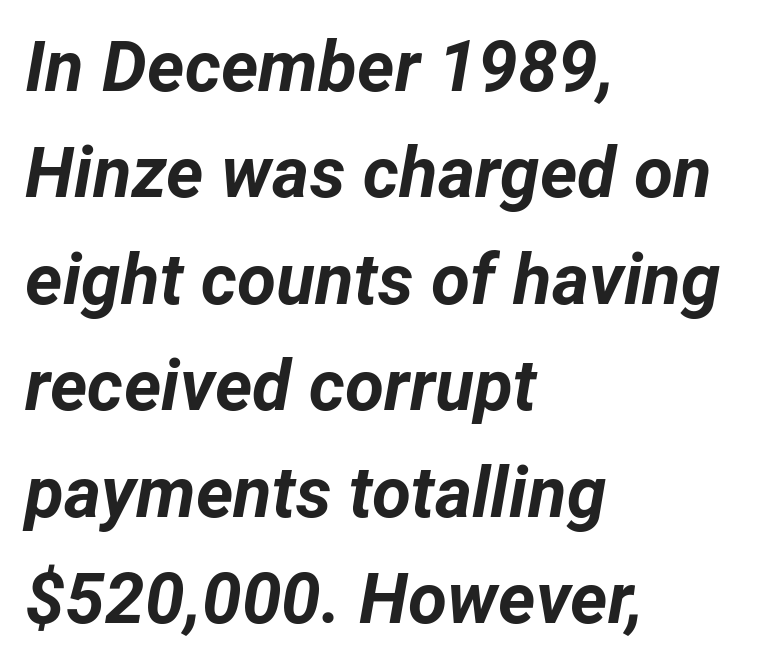
The foot of each line stays bare and open. Nothing unusual about the tracking: characters are spaced as the font intends. Every row of glyphs begins at an identical x-position on the left. Here the designer chose a conventional face with non-uniform glyph widths.
